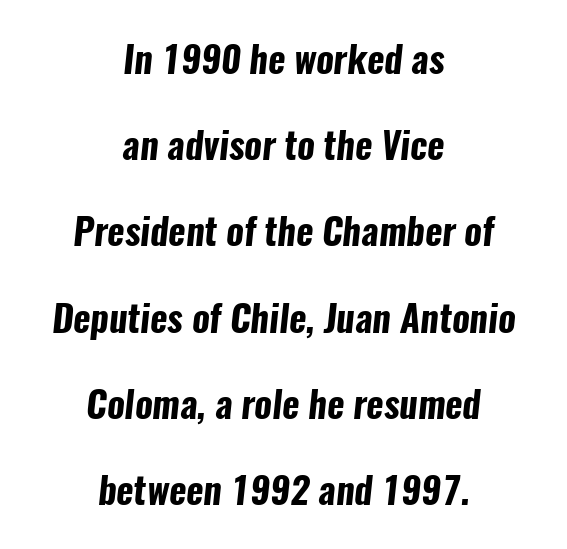
Quick note: underline off. One-word summary of the alignment: center. The passage shown is typed in a proportional face where columns would drift. The typesetting leans heavy: a genuine bold. Leading: increased.
